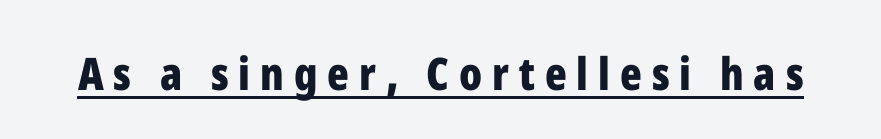
{"serif": "no", "italic": "no", "bold": "yes", "weight": "bold", "width": "condensed", "stroke_contrast": "low", "x_height": "medium", "monospaced": "no", "underline": "yes", "letter_spacing": "wide", "letter_spacing_em": 0.22, "glyph_px": 45}
